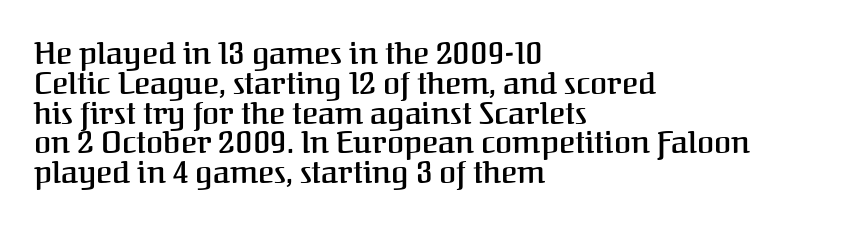
{"serif": "yes", "italic": "no", "bold": "semi", "weight": "semibold", "width": "normal", "stroke_contrast": "medium", "x_height": "medium", "monospaced": "no", "underline": "no", "align": "left", "line_spacing": "tight", "line_spacing_ratio": 0.96, "letter_spacing": "normal", "letter_spacing_em": 0.0, "glyph_px": 31}
